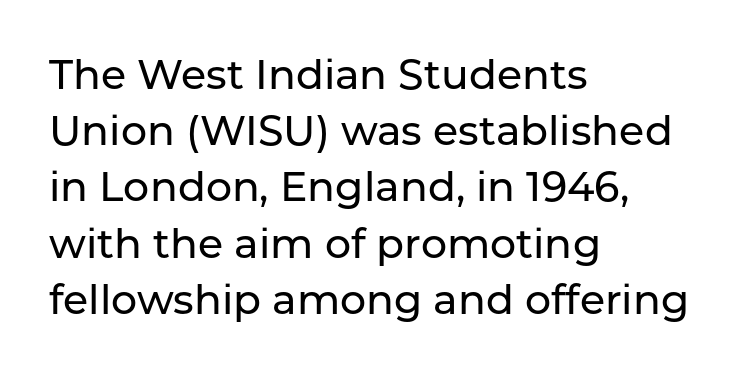
{"serif": "no", "italic": "no", "width": "normal", "stroke_contrast": "low", "x_height": "medium", "monospaced": "no", "underline": "no", "align": "left", "line_spacing": "normal", "line_spacing_ratio": 1.37, "letter_spacing": "normal", "letter_spacing_em": 0.0, "glyph_px": 41}
